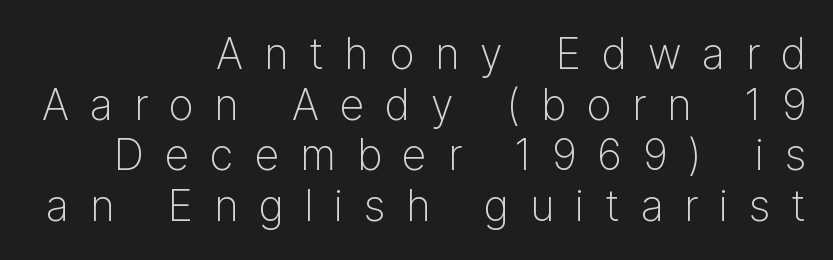
Q: Is the text bold? A: No.
Q: Is the text italic (slanted)? A: No, it is upright.
Q: Is the typeface a serif or a sans-serif typeface? A: Sans-serif.
Q: Is the text underlined? A: No.
Q: How is the paragraph aligned? A: Right-aligned.
Q: Is the spacing between letters normal or unusually wide? A: Unusually wide.
Q: Width (condensed, normal, or wide)? A: Normal.
Q: Stroke contrast? A: Low.
Q: x-height? A: Medium.
Q: Monospaced? A: No.
